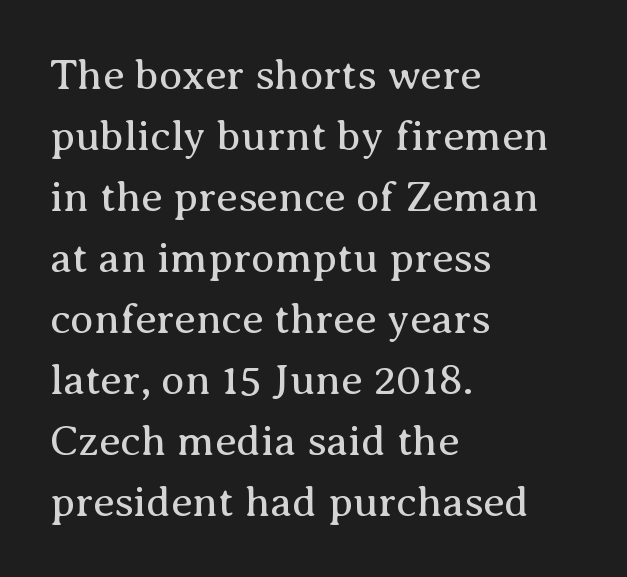
The image shows 43 px regular-weight serif type, upright; set left-aligned, normal line spacing (1.42x), normal letter spacing, not underlined; medium stroke contrast and a medium x-height.
